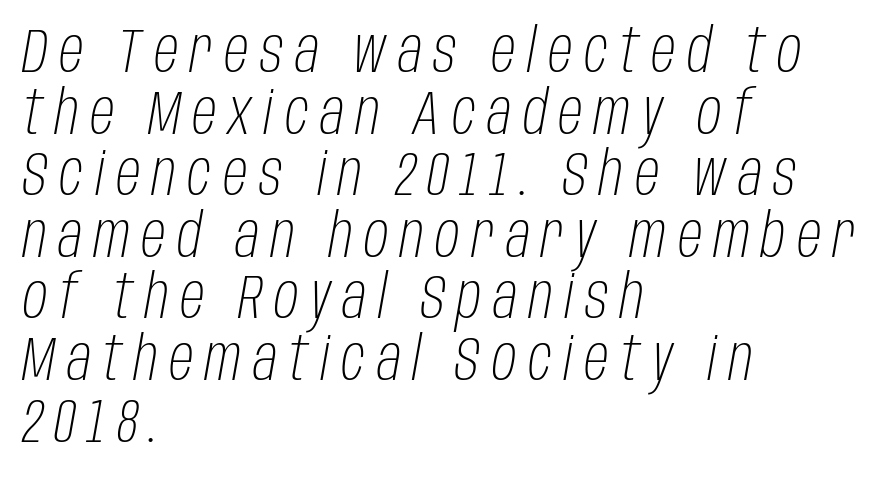
{"italic": "yes", "lean": "right", "slant_degrees": 10, "bold": "no", "weight": "light", "width": "condensed", "stroke_contrast": "low", "x_height": "large", "monospaced": "no", "underline": "no", "align": "left", "line_spacing": "tight", "line_spacing_ratio": 1.01, "glyph_px": 61}
